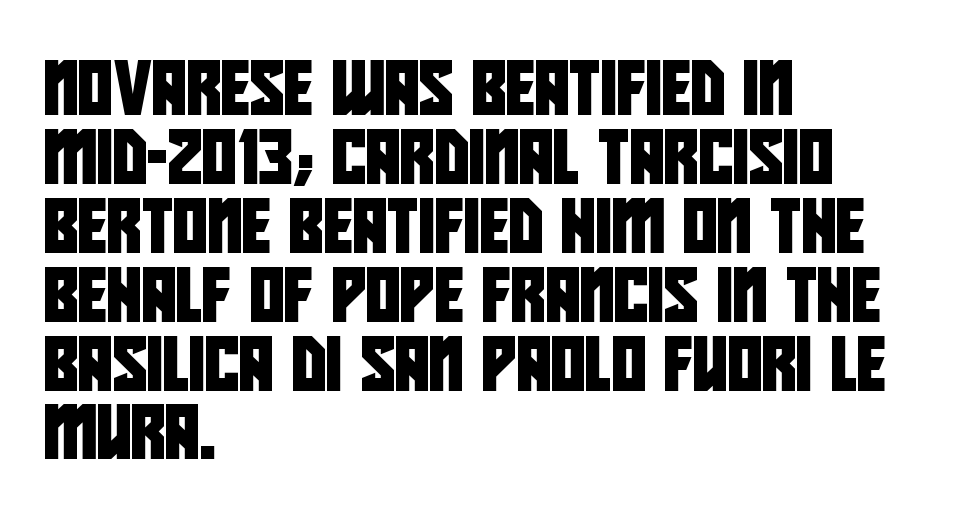
{"serif": "no", "width": "condensed", "stroke_contrast": "low", "x_height": "large", "monospaced": "no", "underline": "no", "align": "left", "line_spacing": "normal", "line_spacing_ratio": 1.3, "letter_spacing": "normal", "letter_spacing_em": 0.0, "glyph_px": 53}
